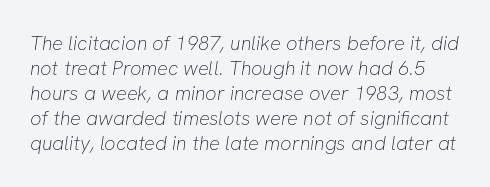
Q: Is the text bold? A: No.
Q: Is the text underlined? A: No.
Q: Is the spacing between letters normal or unusually wide? A: Normal.
Q: Is the spacing between lines tight, normal or loose? A: Normal.
